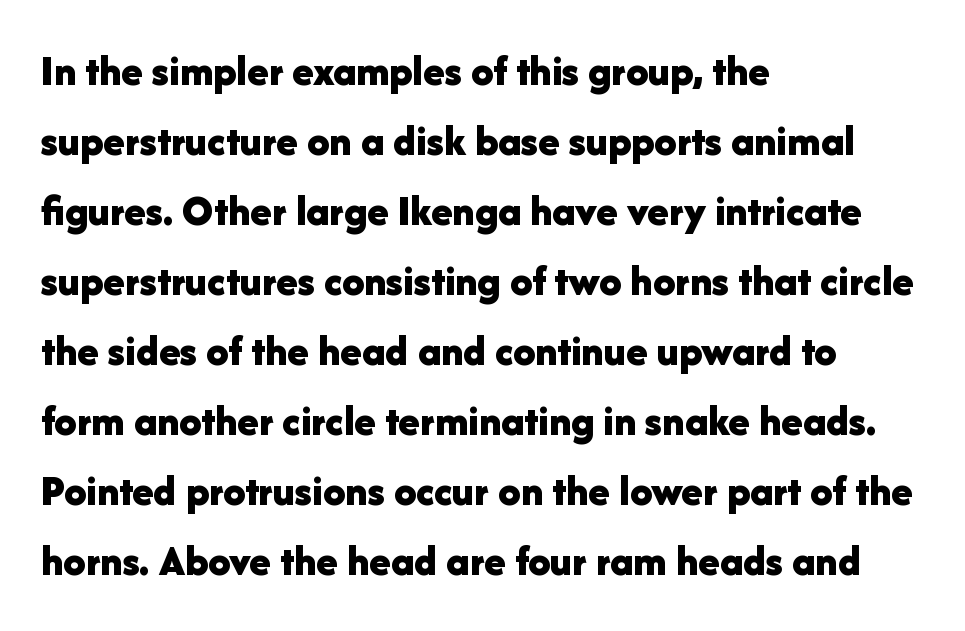
The image shows 44 px bold sans-serif type, upright; set left-aligned, normal line spacing (1.59x), normal letter spacing, not underlined; low stroke contrast and a medium x-height.
